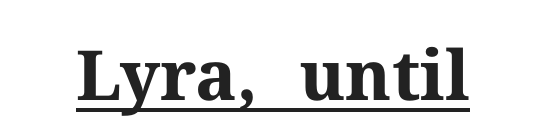
Q: Is the text bold? A: Yes.
Q: Is the text italic (slanted)? A: No, it is upright.
Q: Is the typeface a serif or a sans-serif typeface? A: Serif.
Q: Is the text underlined? A: Yes.
Q: Is the spacing between letters normal or unusually wide? A: Normal.
Q: Width (condensed, normal, or wide)? A: Normal.
Q: Stroke contrast? A: Medium.
Q: x-height? A: Medium.
Q: Monospaced? A: No.
